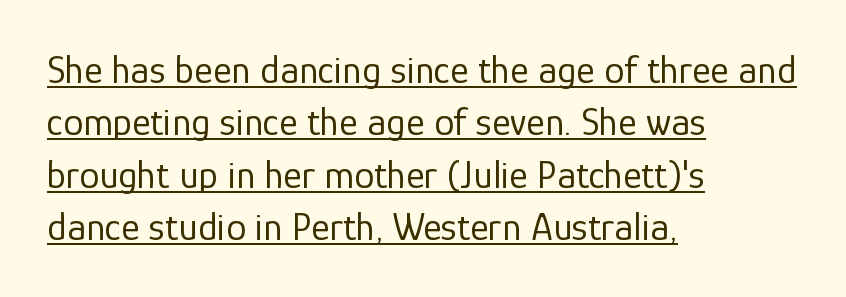
What stands out about the letter spacing? Nothing — it is the standard amount. A student would call this left alignment; a typographer would say flush left, rag right. Each line of the rendering has a horizontal stroke beneath the glyphs. These lines were composed using upright roman letters. The letters look calm and open, with moderate or lighter stems. Whoever set this chose a conventional vertical rhythm.
